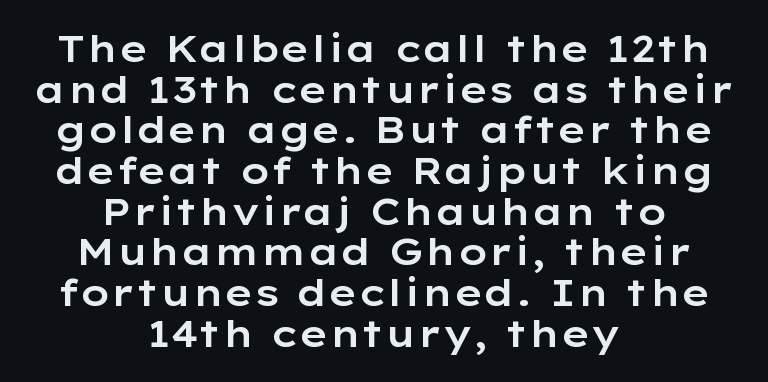
The image shows 37 px wide sans-serif type, upright; set centered, tight line spacing (1.1x), normal letter spacing, not underlined; low stroke contrast and a medium x-height.
